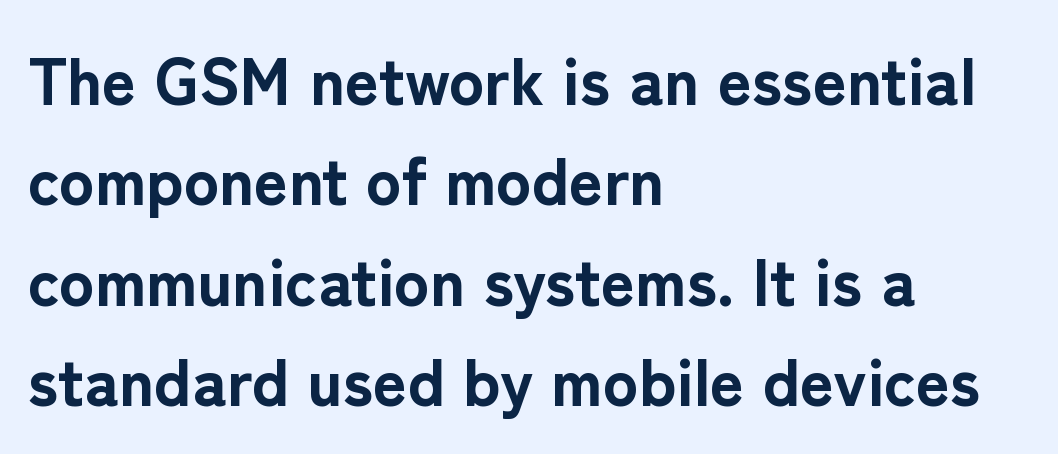
The image shows 66 px bold sans-serif type, upright; set left-aligned, normal line spacing (1.52x), normal letter spacing, not underlined; low stroke contrast and a medium x-height.
